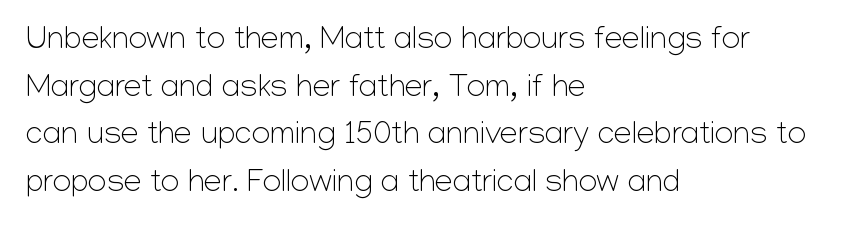
A typesetter would mark this as roman, not italic. One-word summary of the alignment: left. Default kerning and tracking; the words read as compact shapes. Each new line begins a customary step beneath the previous one. Typographically, this falls in the sans-serif category. Here the designer chose a conventional face with non-uniform glyph widths.
